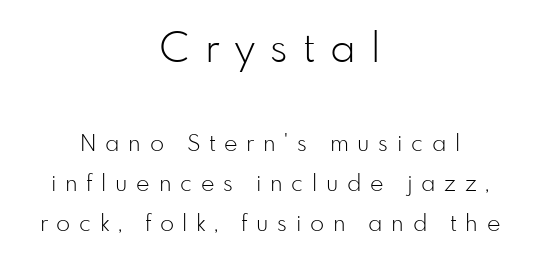
Nope, not italic — everything's standing straight. Regarding serifs, this sample does without them. These lines have a slow, spaced-out rhythm from letter to letter. No letter is thick-stroked: the sample isn't bold. Note: larger setting up top, smaller setting below. Neither beginnings nor endings align; midpoints do.
